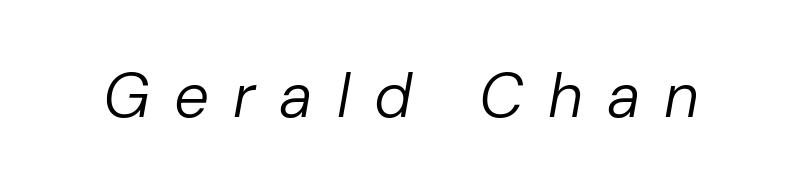
The passage shown is not underscored anywhere. Looks like regular typesetting: each glyph gets only the width it needs. The horizontal fit of the characters is loose and conspicuously gappy. Bold? No — there's no thickening of the strokes. The letters are slanted; this is an italic face.
